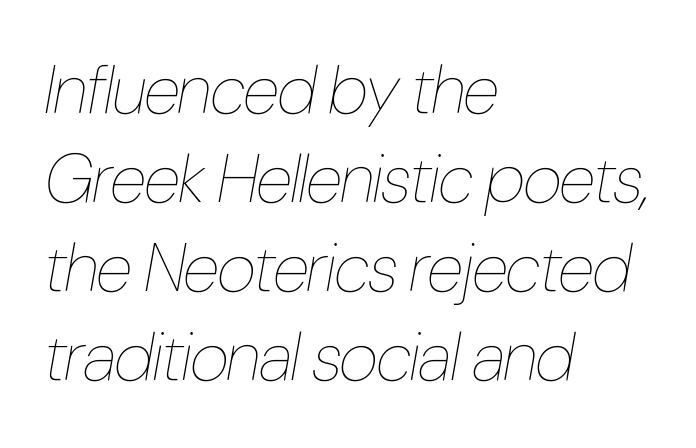
{"italic": "yes", "lean": "right", "slant_degrees": 10, "bold": "no", "weight": "thin", "width": "condensed", "stroke_contrast": "low", "x_height": "medium", "monospaced": "no", "underline": "no", "align": "left", "line_spacing": "normal", "line_spacing_ratio": 1.31, "letter_spacing": "normal", "letter_spacing_em": 0.0, "glyph_px": 68}
